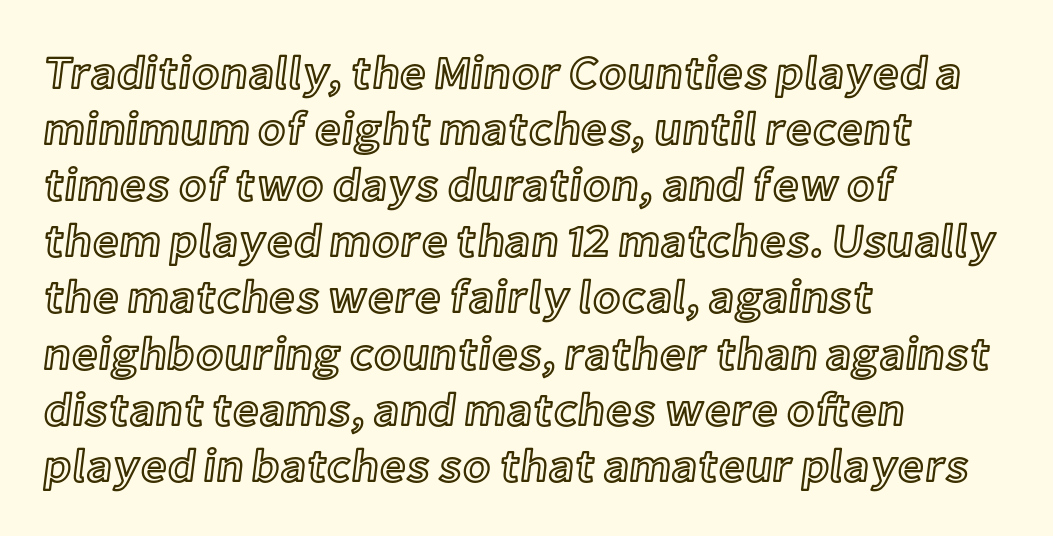
The lines are quadded left. Rule under the text: the space is simply empty. These lines are rendered in a variable-pitch font.
